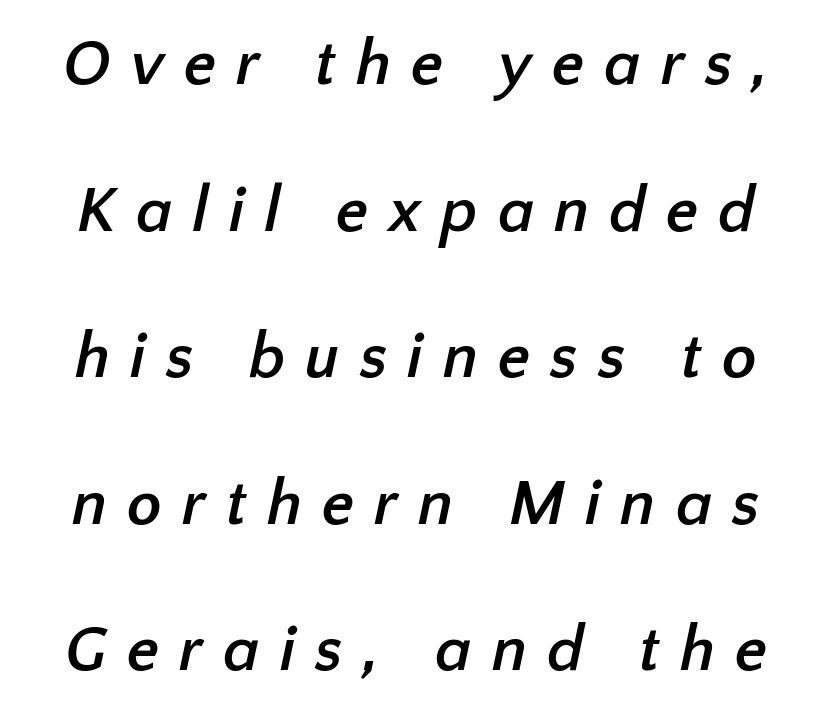
Are there feet on the stems? There aren't — it's a sans. Look at the stroke-to-counter ratio: heavy, a bold. Between one letter and the next there's a generous, obvious gap. Think of a printed novel: that variable character pitch is what you see here.
